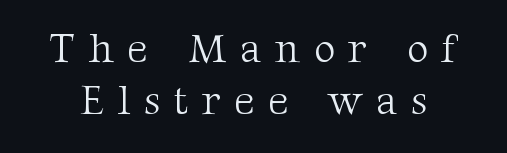
The image shows 41 px light serif type, upright; set normal line spacing (1.27x), unusually wide letter spacing (+0.33 em), not underlined; medium stroke contrast and a medium x-height.
